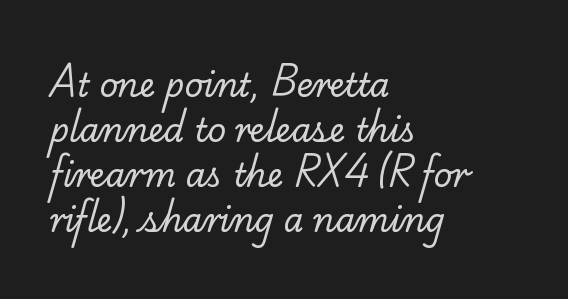
Q: Is the text bold? A: No.
Q: Is the text underlined? A: No.
Q: How is the paragraph aligned? A: Left-aligned.
Q: Is the spacing between letters normal or unusually wide? A: Normal.
Q: Is the spacing between lines tight, normal or loose? A: Normal.
Q: Width (condensed, normal, or wide)? A: Normal.
Q: Stroke contrast? A: Low.
Q: x-height? A: Small.
Q: Monospaced? A: No.
